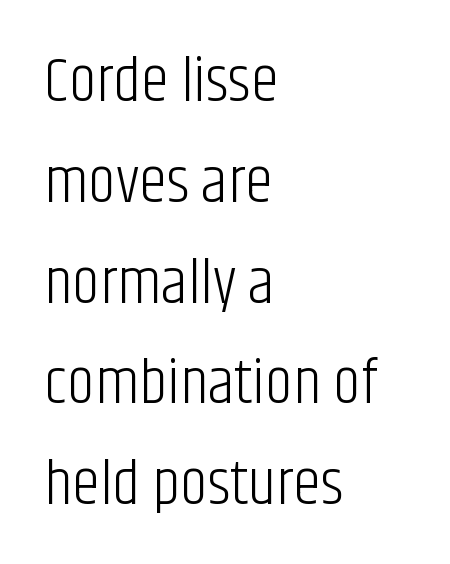
{"serif": "no", "italic": "no", "bold": "no", "weight": "light", "width": "condensed", "stroke_contrast": "low", "x_height": "large", "monospaced": "no", "underline": "no", "align": "left", "line_spacing": "normal", "line_spacing_ratio": 1.6, "letter_spacing": "normal", "letter_spacing_em": 0.0, "glyph_px": 63}
